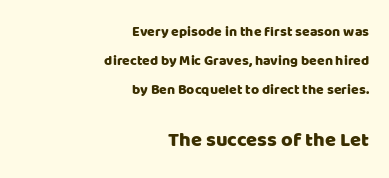
Q: Is the text italic (slanted)? A: No, it is upright.
Q: Is the text underlined? A: No.
Q: How is the paragraph aligned? A: Right-aligned.
Q: Is the spacing between letters normal or unusually wide? A: Normal.
Q: Is the spacing between lines tight, normal or loose? A: Loose.
Q: Which block of text is set in a larger size, the first (top) or the second (bottom)? A: The second (bottom) one.
